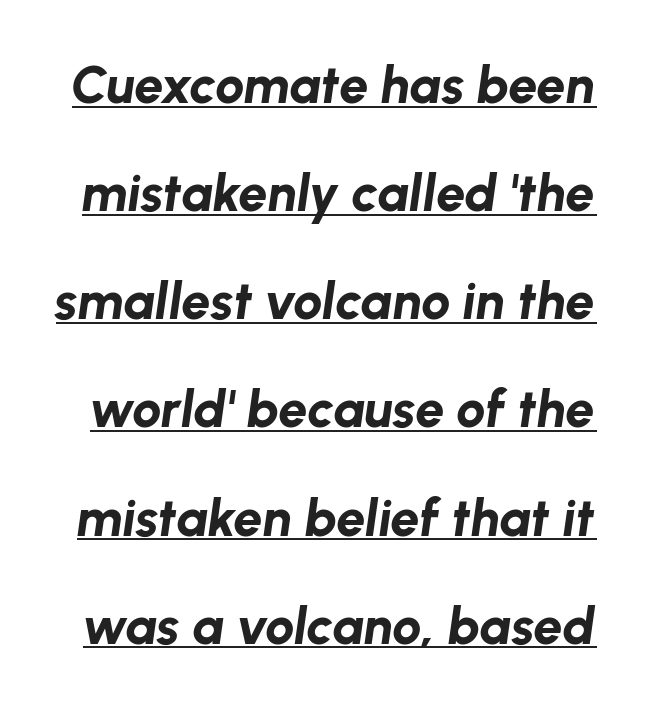
{"italic": "yes", "lean": "right", "slant_degrees": 8, "bold": "yes", "weight": "bold", "width": "normal", "stroke_contrast": "low", "x_height": "medium", "monospaced": "no", "underline": "yes", "line_spacing": "loose", "line_spacing_ratio": 2.08, "letter_spacing": "normal", "letter_spacing_em": 0.0, "glyph_px": 52}
